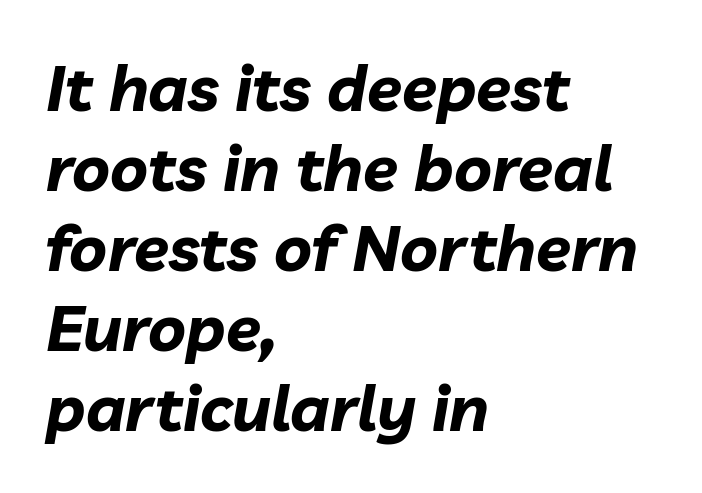
Nobody drew a line under any word here. How heavy is the stroke? Heavy — this is a bold. A student would call this left alignment; a typographer would say flush left, rag right. This sample uses plain, unmodified letter spacing. Yep, that's italic — everything's leaning. If you measured baseline to baseline, you'd find a middling distance.
